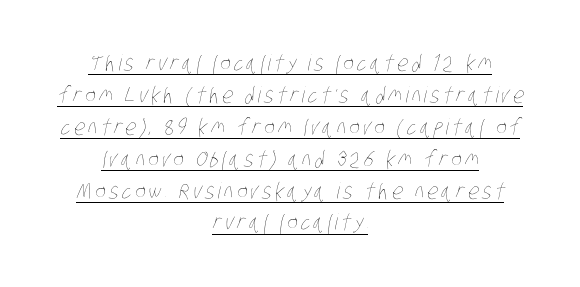
Regarding leading, the lines here are spaced in the standard way. The sample's only ornament is a line tracing under the words. One-word summary of the alignment: center. Is the stroke heavy? The answer is a plain regular-or-lighter.
